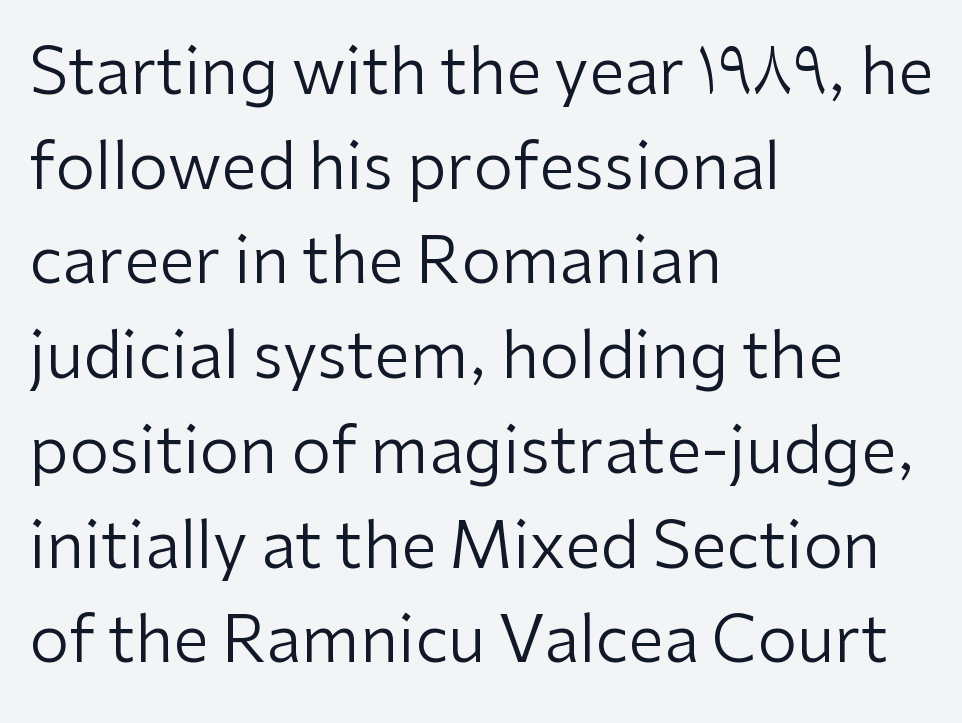
The image shows 64 px regular-weight sans-serif type, upright; set left-aligned, normal line spacing (1.48x), normal letter spacing, not underlined; low stroke contrast and a medium x-height.
